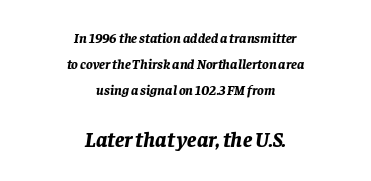
The image shows 22 px bold type, italic (leaning right); set centered, line spacing 1.87x, normal letter spacing, not underlined; the second (bottom) block is 1.57x larger.
